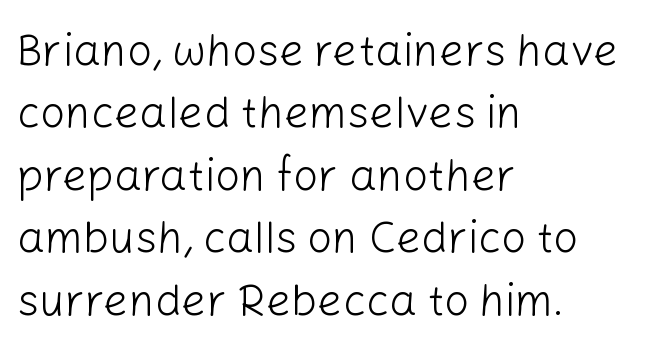
The space beneath each line is pristine and unruled. The axis of the letterforms is exactly vertical. Nope, no serifs anywhere on these letters. No letter is thick-stroked: the sample isn't bold. Spacing verdict: proportional, widths tailored to each character. The lines are quadded left.
